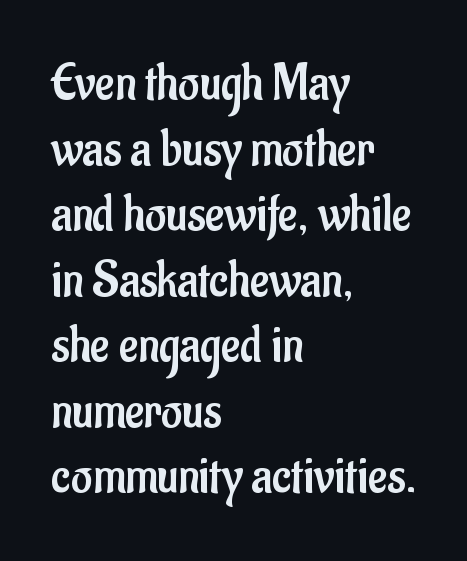
{"serif": "no", "italic": "no", "bold": "no", "weight": "regular", "width": "condensed", "stroke_contrast": "low", "x_height": "small", "monospaced": "no", "underline": "no", "align": "left", "line_spacing": "normal", "line_spacing_ratio": 1.26, "letter_spacing": "normal", "letter_spacing_em": 0.0, "glyph_px": 52}
